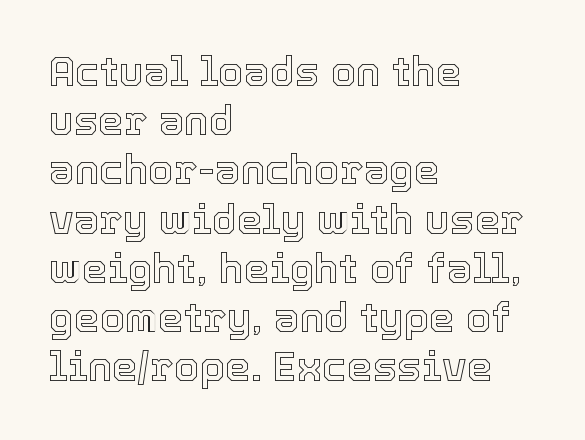
{"italic": "no", "width": "normal", "x_height": "medium", "monospaced": "no", "underline": "no", "align": "left", "line_spacing_ratio": 1.2, "letter_spacing": "normal", "letter_spacing_em": 0.0, "glyph_px": 41}
